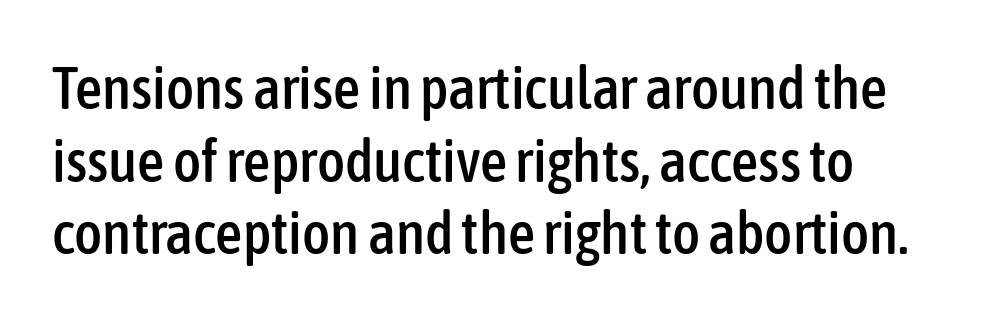
{"serif": "no", "italic": "no", "width": "condensed", "stroke_contrast": "low", "x_height": "medium", "monospaced": "no", "underline": "no", "align": "left", "line_spacing_ratio": 1.21, "letter_spacing": "normal", "letter_spacing_em": 0.0, "glyph_px": 60}
